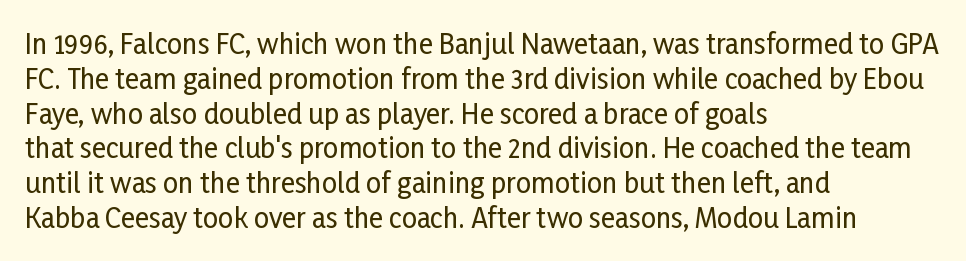
{"italic": "no", "underline": "no", "align": "left", "line_spacing": "normal", "line_spacing_ratio": 1.29, "letter_spacing": "normal", "letter_spacing_em": 0.0, "glyph_px": 27}
